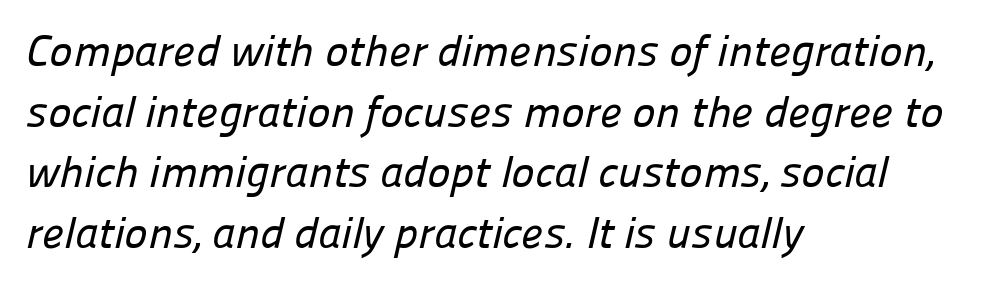
Are there feet on the stems? There aren't — it's a sans. Underlining? Definitely not there. The face used here is proportionally spaced, like ordinary book or web type. The compositor pushed each line to the left boundary. The rendering uses a moderate line-height, typical for paragraphs. Here the glyphs are tracked normally, forming tight word shapes.
